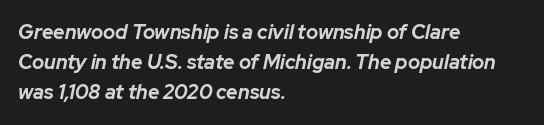
The image shows 20 px bold type, italic (leaning right); set left-aligned, normal line spacing (1.51x), normal letter spacing, not underlined.
